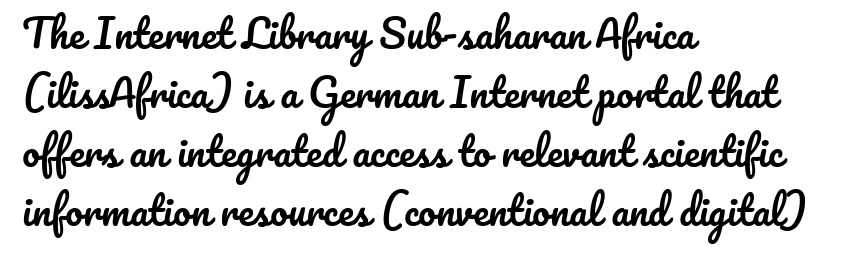
Compared with typical paragraphs, the rows here are spaced about the same. This sample uses plain, unmodified letter spacing. Left-aligned paragraph, ragged on the right.
